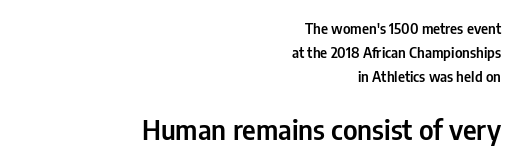
Style check: upright. Which margin do the lines hug? The right one — the left edge is uneven. Bigger letters appear in the bottom chunk; the top chunk is reduced. Compared with typical body copy, the letter spacing here is the same. Descenders are the only things crossing below the line.
